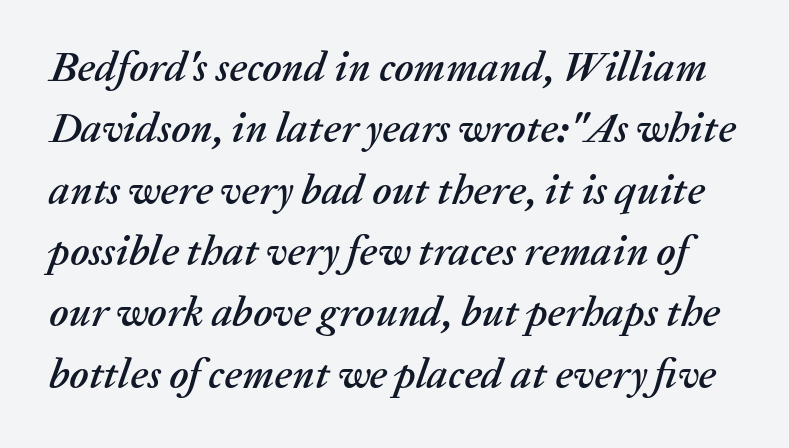
{"italic": "yes", "lean": "right", "slant_degrees": 20, "width": "normal", "stroke_contrast": "medium", "x_height": "medium", "monospaced": "no", "underline": "no", "line_spacing": "normal", "line_spacing_ratio": 1.46, "letter_spacing": "normal", "letter_spacing_em": 0.0, "glyph_px": 42}
